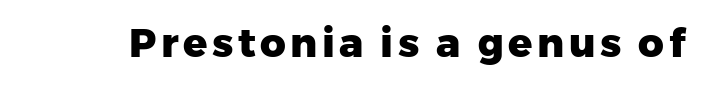
When letters stand straight like this, we call the style roman or upright. These words are printed bold, with thick strokes throughout. The designer went with a sans here, leaving each stem footless. Unmarked baselines from the first word to the last. This sample has the flowing, uneven cadence of proportional lettering.
